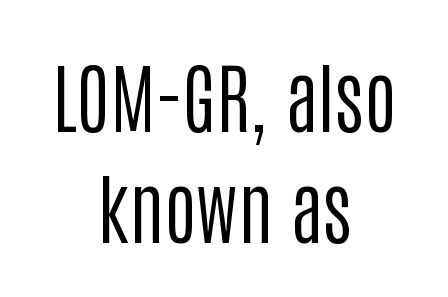
The image shows 77 px regular-weight, condensed sans-serif type, upright; set centered, normal line spacing (1.44x), normal letter spacing, not underlined; low stroke contrast and a large x-height.
